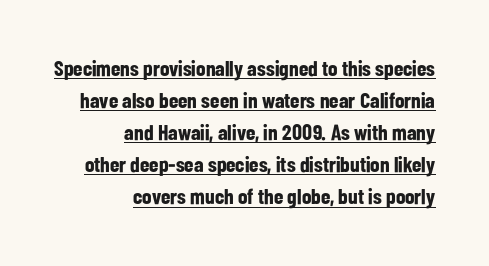
{"italic": "no", "bold": "yes", "underline": "yes", "align": "right", "line_spacing": "normal", "line_spacing_ratio": 1.46, "letter_spacing": "normal", "letter_spacing_em": 0.0, "glyph_px": 22}
